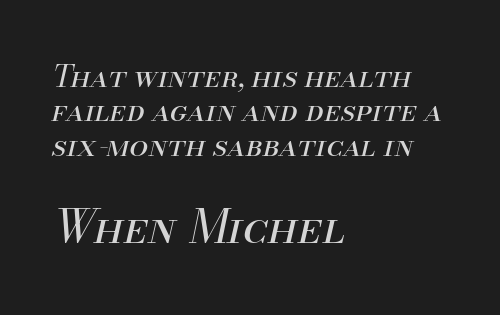
Caption: face not bold, strokes unweighted. Letter spacing: default. Small over large — that's the arrangement of the two blocks here. The rendering anchors every line to the left-hand side.
